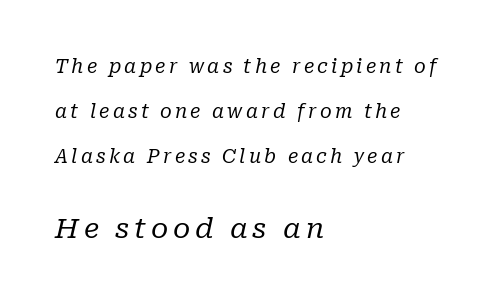
The image shows 28 px regular-weight serif type, italic (leaning right); set left-aligned, loose line spacing (2.36x), not underlined; the second (bottom) block is 1.47x larger; low stroke contrast and a medium x-height.
